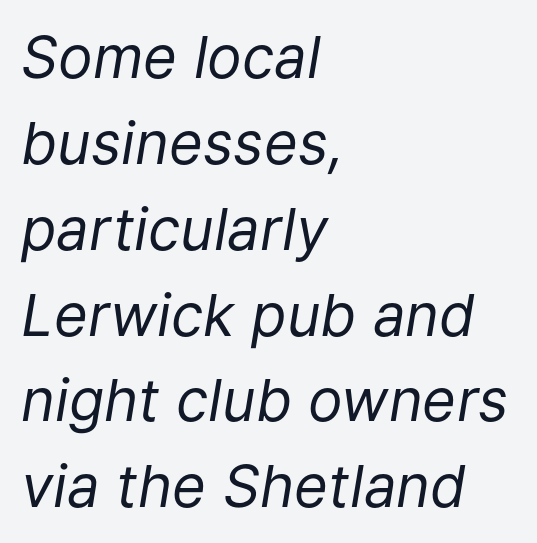
{"italic": "yes", "lean": "right", "slant_degrees": 9, "bold": "no", "weight": "regular", "width": "normal", "stroke_contrast": "low", "x_height": "medium", "monospaced": "no", "underline": "no", "align": "left", "line_spacing": "normal", "line_spacing_ratio": 1.48, "letter_spacing": "normal", "letter_spacing_em": 0.0, "glyph_px": 58}
